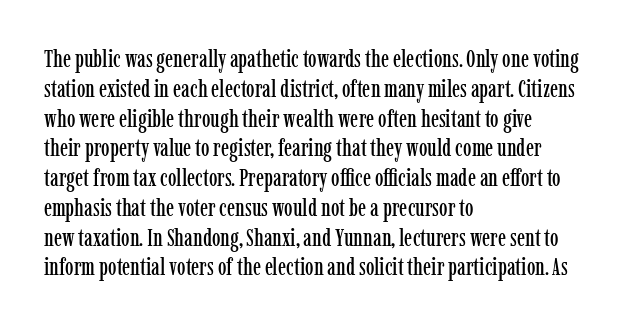
The image shows 24 px text type, upright; set left-aligned, line spacing 1.24x, normal letter spacing, not underlined.
